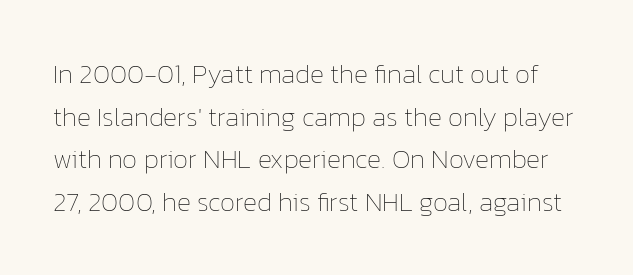
{"italic": "no", "bold": "no", "underline": "no", "line_spacing": "normal", "line_spacing_ratio": 1.58, "letter_spacing": "normal", "letter_spacing_em": 0.0, "glyph_px": 27}
